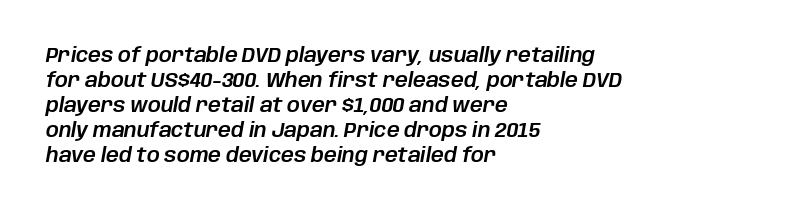
Q: Is the text italic (slanted)? A: Yes, it leans right by about 10 degrees.
Q: Is the text underlined? A: No.
Q: How is the paragraph aligned? A: Left-aligned.
Q: Is the spacing between letters normal or unusually wide? A: Normal.
Q: Is the spacing between lines tight, normal or loose? A: Normal.
